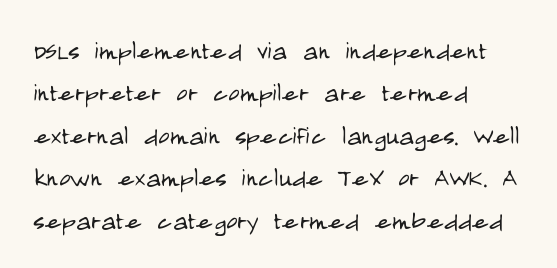
{"serif": "no", "italic": "no", "bold": "no", "weight": "light", "width": "condensed", "stroke_contrast": "low", "x_height": "large", "monospaced": "no", "underline": "no", "align": "left", "line_spacing": "normal", "line_spacing_ratio": 1.37, "letter_spacing": "normal", "letter_spacing_em": 0.0, "glyph_px": 31}
